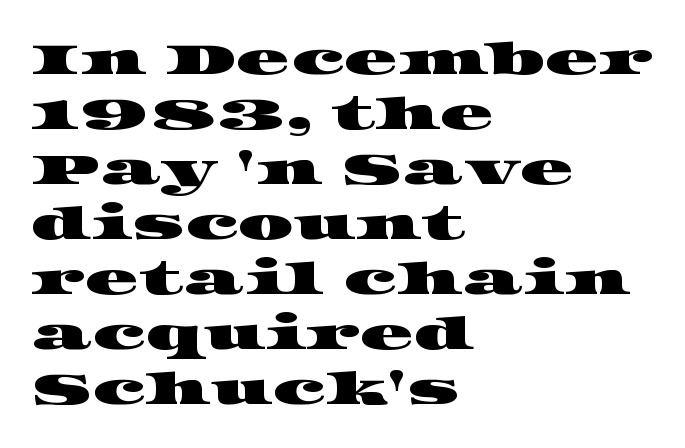
{"serif": "yes", "width": "wide", "stroke_contrast": "high", "x_height": "large", "monospaced": "no", "underline": "no", "align": "left", "line_spacing": "normal", "line_spacing_ratio": 1.25, "letter_spacing": "normal", "letter_spacing_em": 0.0, "glyph_px": 44}
